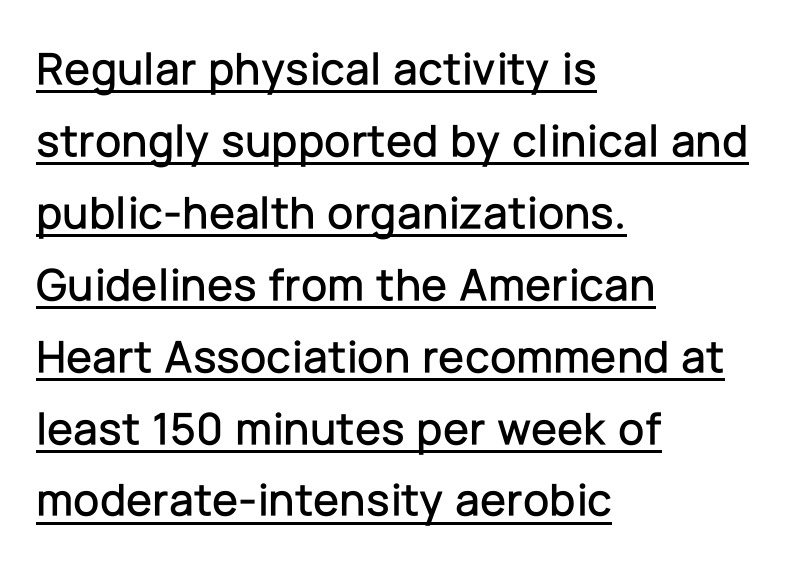
{"serif": "no", "italic": "no", "width": "normal", "stroke_contrast": "low", "x_height": "medium", "monospaced": "no", "underline": "yes", "align": "left", "line_spacing": "normal", "line_spacing_ratio": 1.53, "letter_spacing": "normal", "letter_spacing_em": 0.0, "glyph_px": 47}
